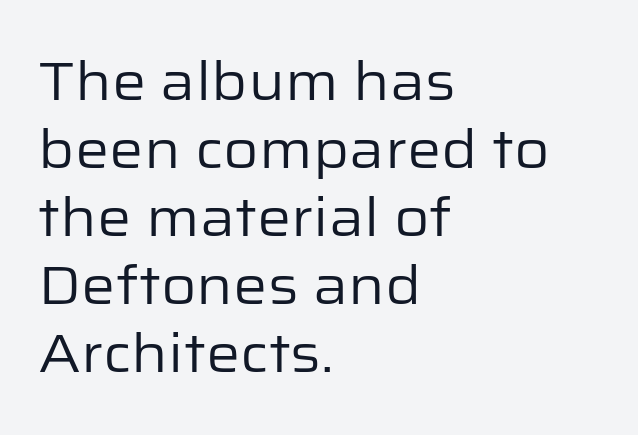
{"serif": "no", "italic": "no", "bold": "no", "weight": "regular", "width": "normal", "stroke_contrast": "low", "x_height": "medium", "monospaced": "no", "underline": "no", "align": "left", "line_spacing": "normal", "line_spacing_ratio": 1.26, "letter_spacing": "normal", "letter_spacing_em": 0.0, "glyph_px": 54}
